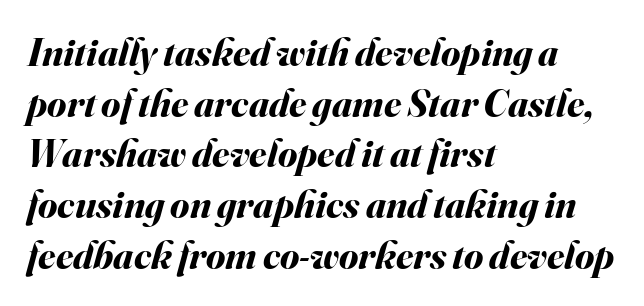
The image shows 39 px bold type, italic (leaning right); set left-aligned, normal line spacing (1.3x), normal letter spacing, not underlined; medium stroke contrast and a small x-height.
